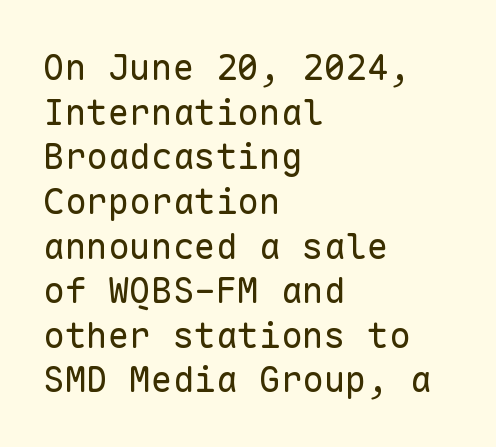
The letters stand upright; this is a roman face. Decoration check: the copy has no underline. The letters look calm and open, with moderate or lighter stems. Monospaced: the letters line up in strict vertical columns. The face used here is a sans, in the tradition of grotesques and geometrics.
